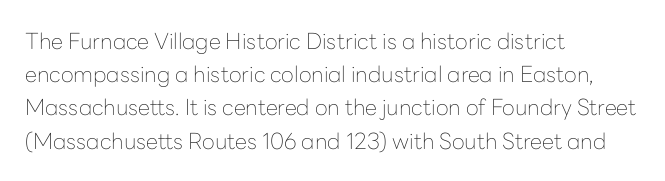
{"italic": "no", "bold": "no", "underline": "no", "align": "left", "line_spacing": "normal", "line_spacing_ratio": 1.51, "letter_spacing": "normal", "letter_spacing_em": 0.0, "glyph_px": 22}
